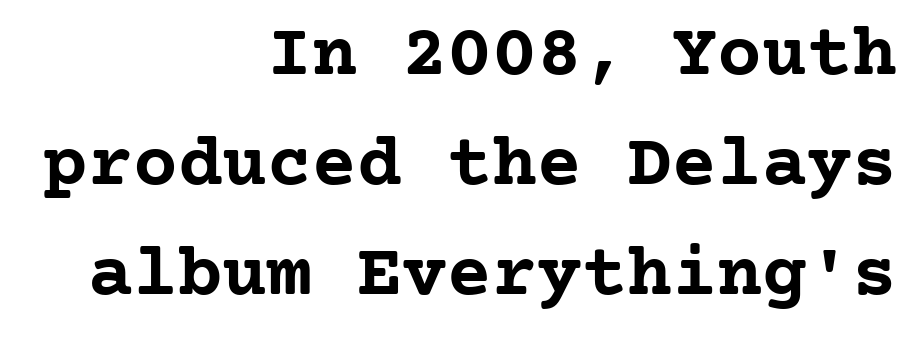
Descenders are the only things crossing below the line. To sum up the face: it has serifs. Casual observation: everything's shoved over to the right. Its strokes are broad and dark, the hallmark of bold type. One glance says typical: line gaps are just what's usual.
